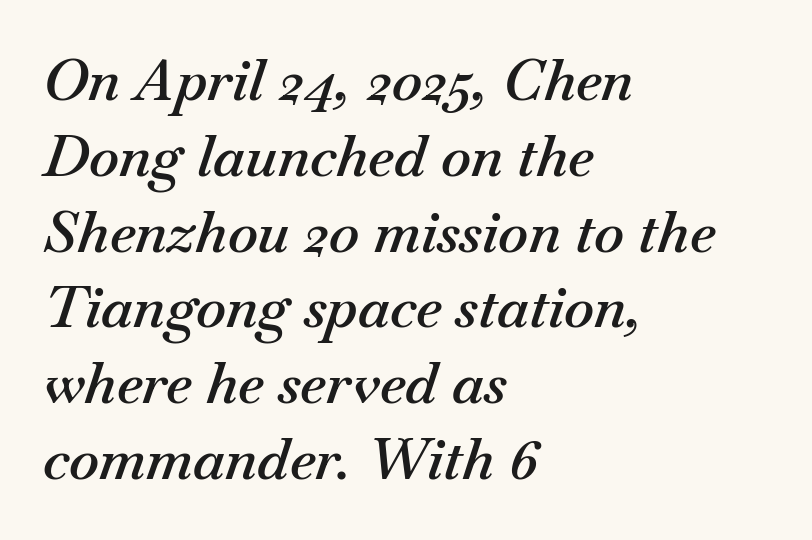
{"italic": "yes", "lean": "right", "slant_degrees": 18, "bold": "semi", "weight": "semibold", "width": "normal", "stroke_contrast": "medium", "x_height": "small", "monospaced": "no", "underline": "no", "align": "left", "line_spacing": "normal", "line_spacing_ratio": 1.33, "letter_spacing": "normal", "letter_spacing_em": 0.0, "glyph_px": 57}
